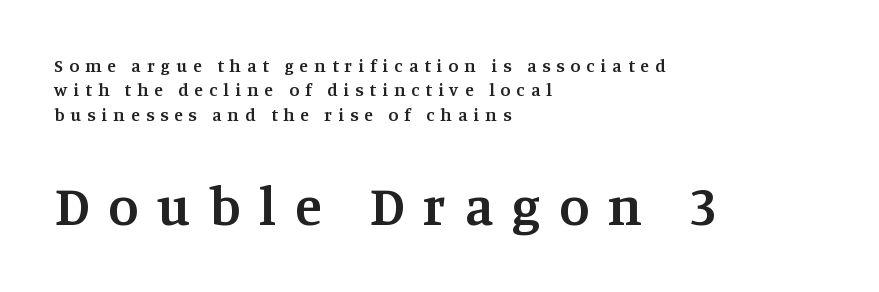
Q: Is the text bold? A: Semi-bold.
Q: Is the text italic (slanted)? A: No, it is upright.
Q: Is the typeface a serif or a sans-serif typeface? A: Serif.
Q: Is the text underlined? A: No.
Q: How is the paragraph aligned? A: Left-aligned.
Q: Is the spacing between letters normal or unusually wide? A: Unusually wide.
Q: Is the spacing between lines tight, normal or loose? A: Normal.
Q: Which block of text is set in a larger size, the first (top) or the second (bottom)? A: The second (bottom) one.
Q: Width (condensed, normal, or wide)? A: Normal.
Q: Stroke contrast? A: Medium.
Q: x-height? A: Large.
Q: Monospaced? A: No.
